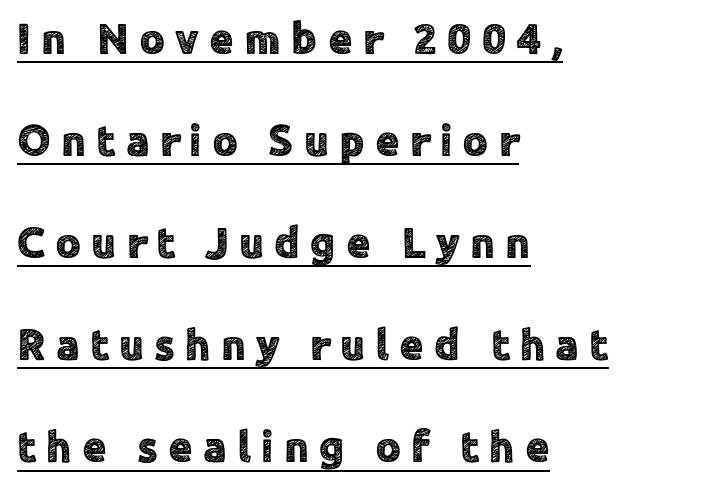
{"serif": "no", "italic": "no", "width": "normal", "x_height": "medium", "monospaced": "no", "underline": "yes", "align": "left", "line_spacing": "loose", "line_spacing_ratio": 2.32, "letter_spacing": "wide", "letter_spacing_em": 0.23, "glyph_px": 44}
